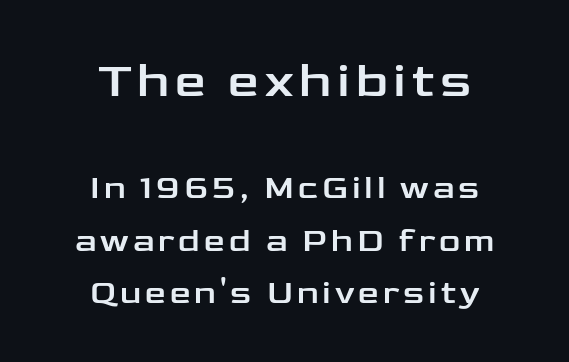
The area under the type is left untouched. In terms of letterform style, serifs are entirely absent. A typesetter would call this leading conventional body-copy spacing. Which of the two is more prominent by size? The first, at the top. The paragraph has two soft edges and a firm central axis.
